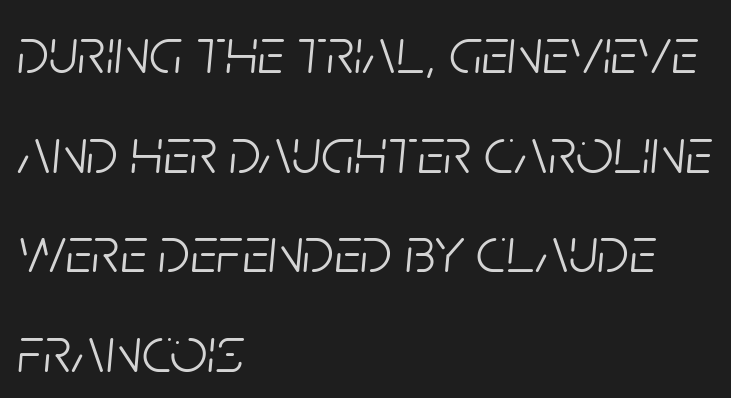
The font sits on the lighter half of the weight spectrum, regular included. What stands out about the letter spacing? Nothing — it is the standard amount. These lines are rendered in a variable-pitch font. It's the slanting kind of type.
